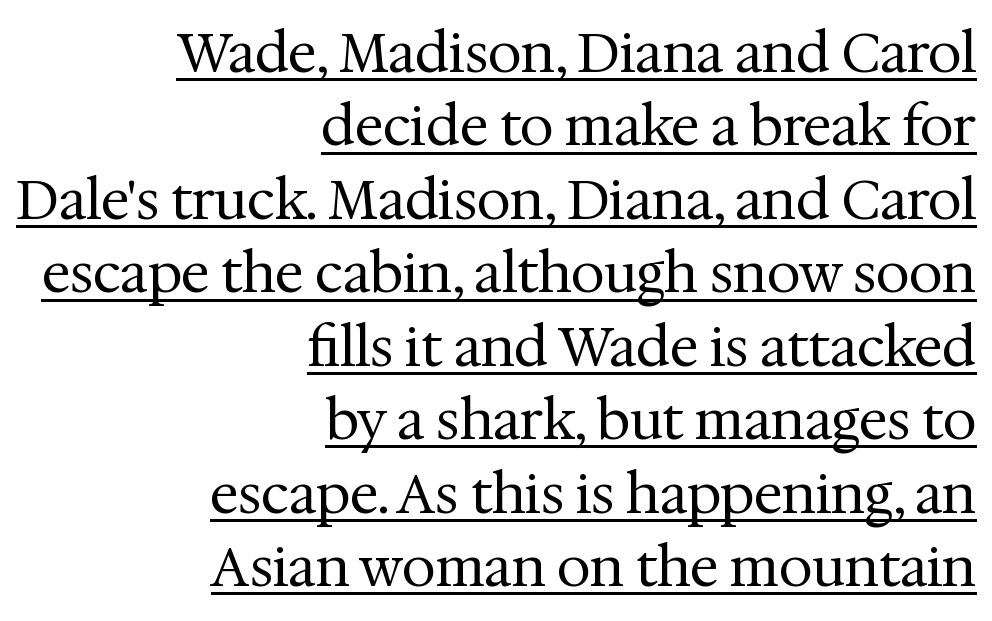
Is the letter spacing exaggerated? No — it looks like the ordinary default. The passage shown stacks its lines at a standard gap. The typeface has the unassuming heft of standard copy or less. Serif or sans? Serif — the stroke terminals have little feet. Varying glyph widths throughout — classic text-font behaviour. Visually the block forms a straight wall on the right and a jagged coastline on the left.
